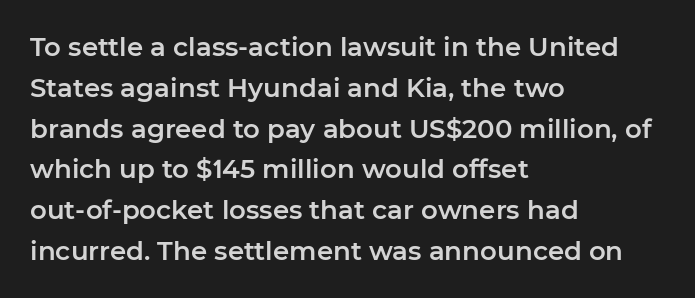
{"italic": "no", "underline": "no", "align": "left", "line_spacing": "normal", "line_spacing_ratio": 1.57, "letter_spacing": "normal", "letter_spacing_em": 0.0, "glyph_px": 26}
